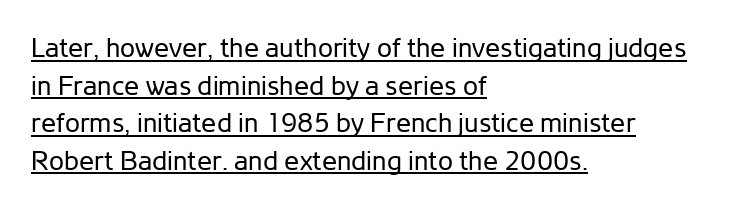
{"italic": "no", "bold": "no", "underline": "yes", "align": "left", "line_spacing": "normal", "line_spacing_ratio": 1.39, "letter_spacing": "normal", "letter_spacing_em": 0.0, "glyph_px": 27}
